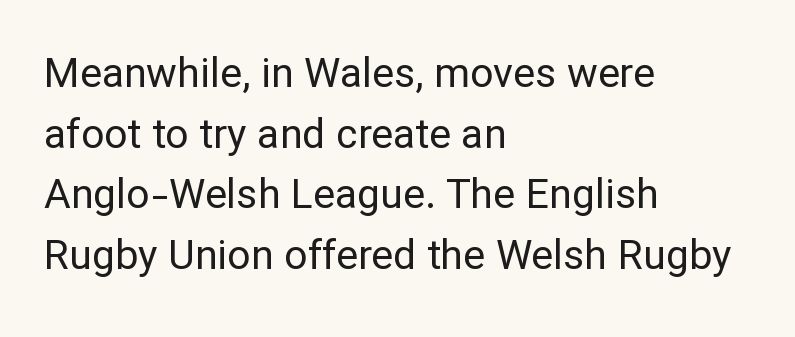
{"serif": "no", "italic": "no", "bold": "no", "weight": "regular", "width": "normal", "stroke_contrast": "low", "x_height": "medium", "monospaced": "no", "underline": "no", "align": "left", "line_spacing": "normal", "line_spacing_ratio": 1.48, "letter_spacing": "normal", "letter_spacing_em": 0.0, "glyph_px": 41}
